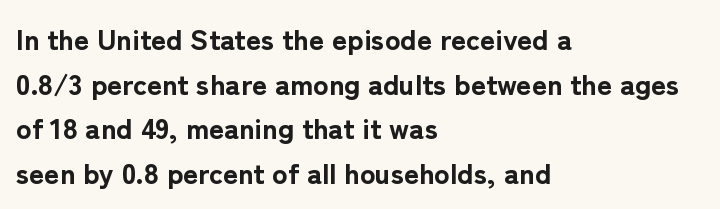
Q: Is the text bold? A: Yes.
Q: Is the text italic (slanted)? A: No, it is upright.
Q: Is the typeface a serif or a sans-serif typeface? A: Sans-serif.
Q: Is the text underlined? A: No.
Q: How is the paragraph aligned? A: Left-aligned.
Q: Is the spacing between letters normal or unusually wide? A: Normal.
Q: Is the spacing between lines tight, normal or loose? A: Normal.
Q: Width (condensed, normal, or wide)? A: Normal.
Q: Stroke contrast? A: Low.
Q: x-height? A: Medium.
Q: Monospaced? A: No.
